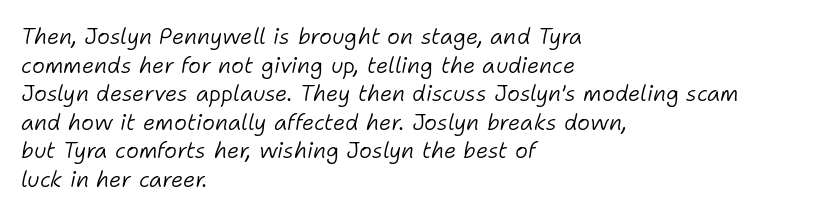
The image shows 22 px text type, italic (leaning right); set left-aligned, normal line spacing (1.3x), normal letter spacing, not underlined.
